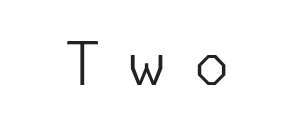
Ascenders rise straight up at ninety degrees. The foot of each line stays bare and open. Tracking here is generous; glyphs stand well apart from one another. Typographically, this falls in the sans-serif category. Stems here are at most as thick as an everyday book face.
